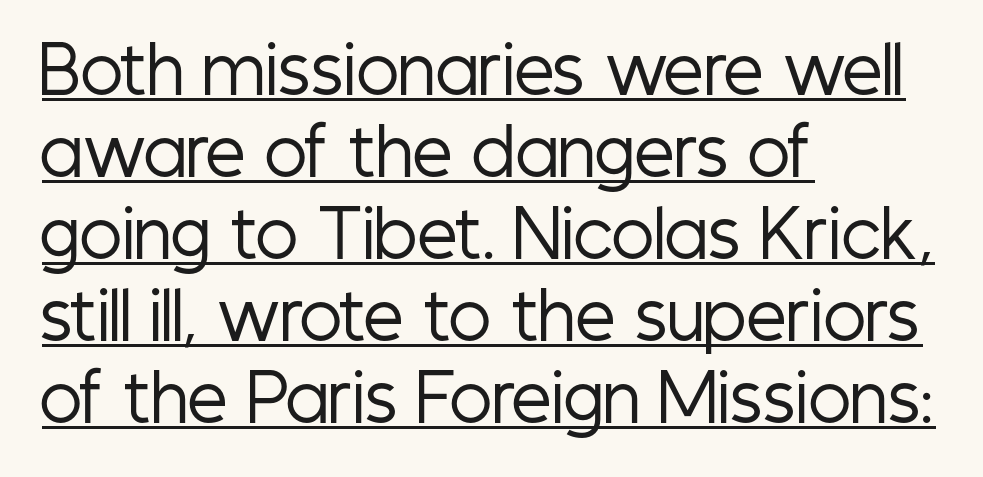
The image shows 64 px regular-weight, condensed sans-serif type, upright; set left-aligned, normal line spacing (1.28x), normal letter spacing, underlined; low stroke contrast and a medium x-height.
